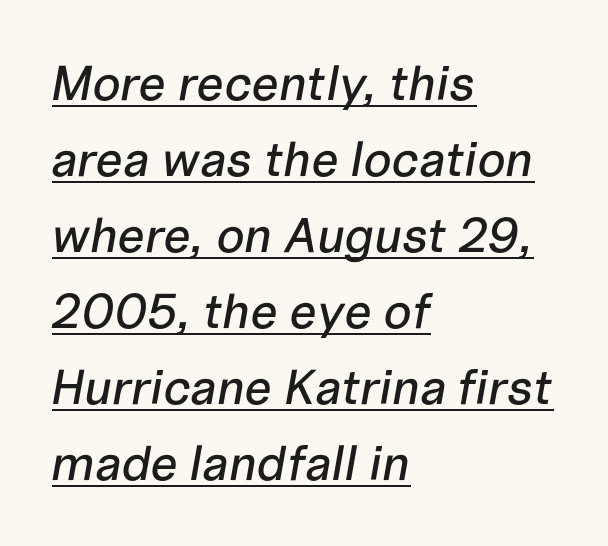
Q: Is the text italic (slanted)? A: Yes, it leans right by about 10 degrees.
Q: Is the text underlined? A: Yes.
Q: How is the paragraph aligned? A: Left-aligned.
Q: Is the spacing between letters normal or unusually wide? A: Normal.
Q: Is the spacing between lines tight, normal or loose? A: Normal.
Q: Width (condensed, normal, or wide)? A: Normal.
Q: Stroke contrast? A: Low.
Q: x-height? A: Medium.
Q: Monospaced? A: No.
